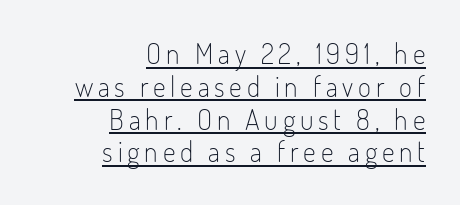
{"serif": "no", "italic": "no", "bold": "no", "weight": "light", "width": "condensed", "stroke_contrast": "low", "x_height": "small", "monospaced": "no", "underline": "yes", "align": "right", "line_spacing_ratio": 1.17, "glyph_px": 28}
